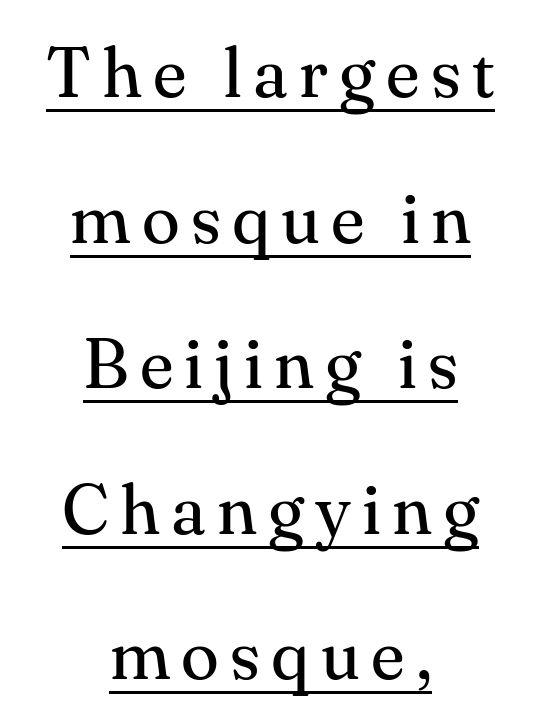
The image shows 70 px regular-weight serif type, upright; set centered, loose line spacing (2.08x), underlined; medium stroke contrast and a small x-height.
